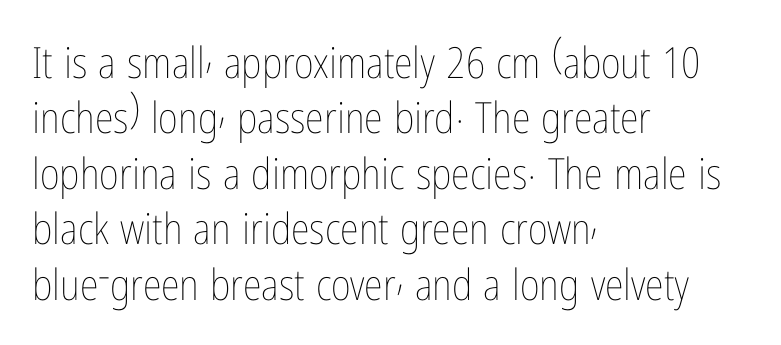
Q: Is the text bold? A: No.
Q: Is the text italic (slanted)? A: No, it is upright.
Q: Is the text underlined? A: No.
Q: How is the paragraph aligned? A: Left-aligned.
Q: Is the spacing between letters normal or unusually wide? A: Normal.
Q: Is the spacing between lines tight, normal or loose? A: Normal.
Q: Width (condensed, normal, or wide)? A: Condensed.
Q: Stroke contrast? A: Low.
Q: x-height? A: Medium.
Q: Monospaced? A: No.
